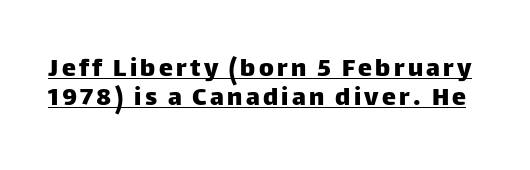
Here the designer chose a conventional face with non-uniform glyph widths. In designer terms, the underline attribute is active on this setting. Font category for this specimen: sans-serif. The letters stand upright; this is a roman face.
